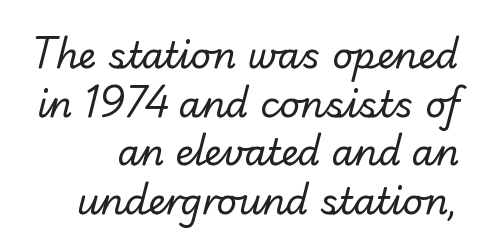
The letters advance in unequal steps, a hallmark of proportional type. Is the stroke heavy? The answer is a plain regular-or-lighter. Lines of text with bare space underneath. The passage shown stacks its lines at a standard gap. Classification — sans serif.
